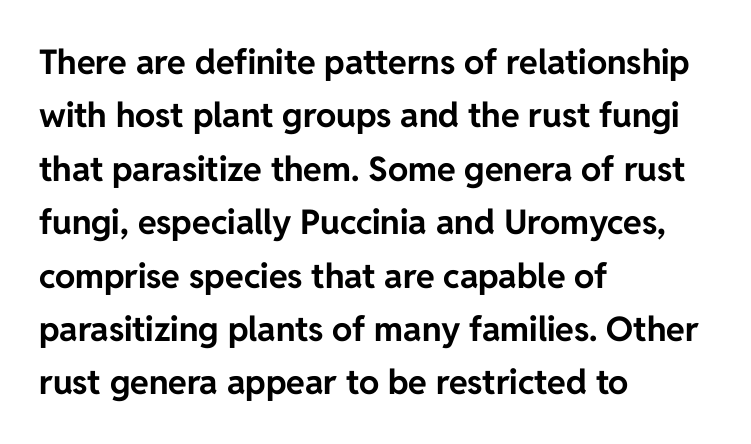
{"serif": "no", "italic": "no", "bold": "yes", "weight": "bold", "width": "normal", "stroke_contrast": "low", "x_height": "medium", "monospaced": "no", "underline": "no", "align": "left", "line_spacing": "normal", "line_spacing_ratio": 1.57, "letter_spacing": "normal", "letter_spacing_em": 0.0, "glyph_px": 34}
